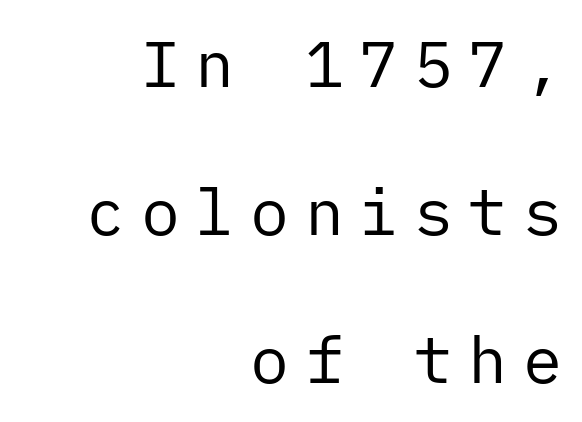
The image shows 65 px regular-weight sans-serif type, upright; set right-aligned, loose line spacing (2.28x), unusually wide letter spacing (+0.24 em), not underlined; low stroke contrast and a medium x-height.
